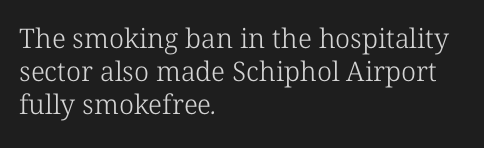
Q: Is the text bold? A: No.
Q: Is the text underlined? A: No.
Q: How is the paragraph aligned? A: Left-aligned.
Q: Is the spacing between letters normal or unusually wide? A: Normal.
